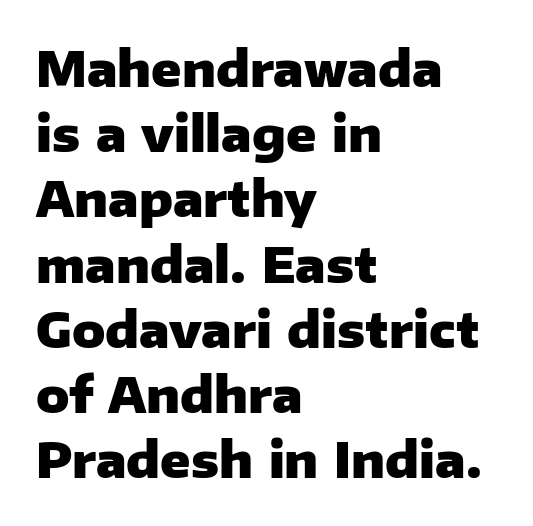
Words appear dense and cohesive because spacing is normal. Summary of vertical rhythm: regular, with standard interline spacing. The rendering shows plain stroke endings on the letterforms — a sans-serif design. Compared with an ordinary text face, these strokes are far heavier — a full bold. These lines are rendered in a variable-pitch font.
